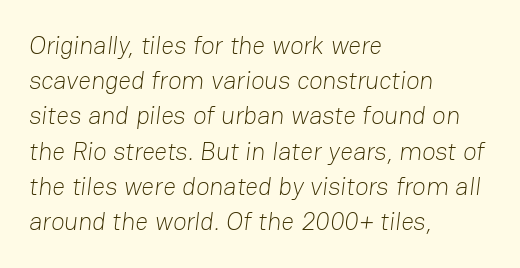
The image shows 25 px text type; set left-aligned, normal line spacing (1.41x), normal letter spacing, not underlined.
